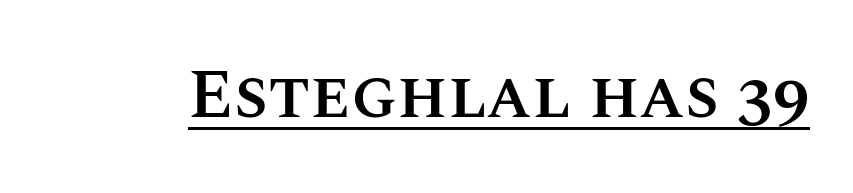
Each letter keeps its own natural width here, so spacing adapts to shape. Honestly, the letter spacing is just normal — you wouldn't notice it. Is the type bold? Partly — it's a semibold, heavier than regular but not fully bold. Decoration check: the copy is underlined. Posture: straight, roman, zero tilt.
